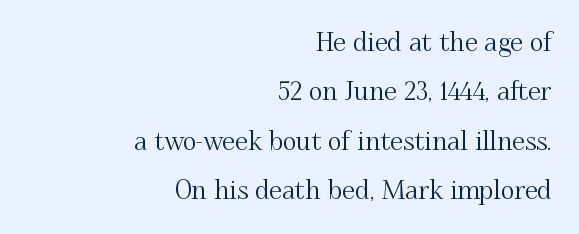
This rendering uses right alignment, leaving the left contour irregular. Nope, not italic — everything's standing straight. No extra tracking has been applied to these lines. This block would shrink considerably if given ordinary leading; it's expanded now. Lines of text with bare space underneath.
